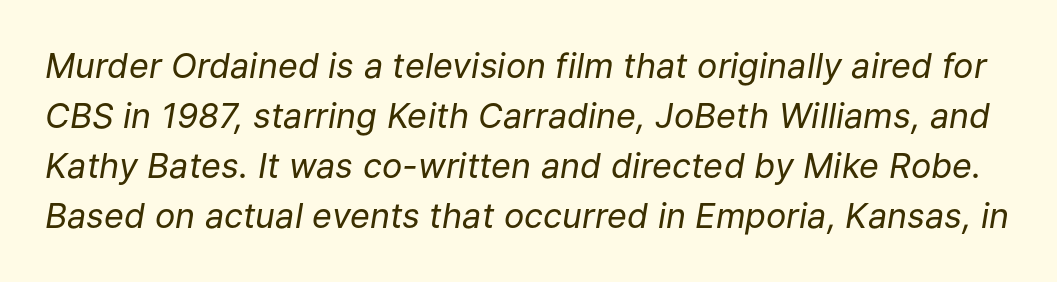
The image shows 34 px regular-weight type, italic (leaning right); set normal line spacing (1.47x), normal letter spacing, not underlined; low stroke contrast and a medium x-height.
